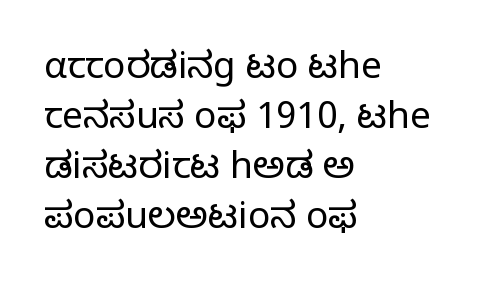
Tracking value appears to be zero — textbook default spacing. Layout note: lines flush left. Varying glyph widths throughout — classic text-font behaviour. No heavy texture on the line: the type isn't bold. Underlining? Definitely not there.
